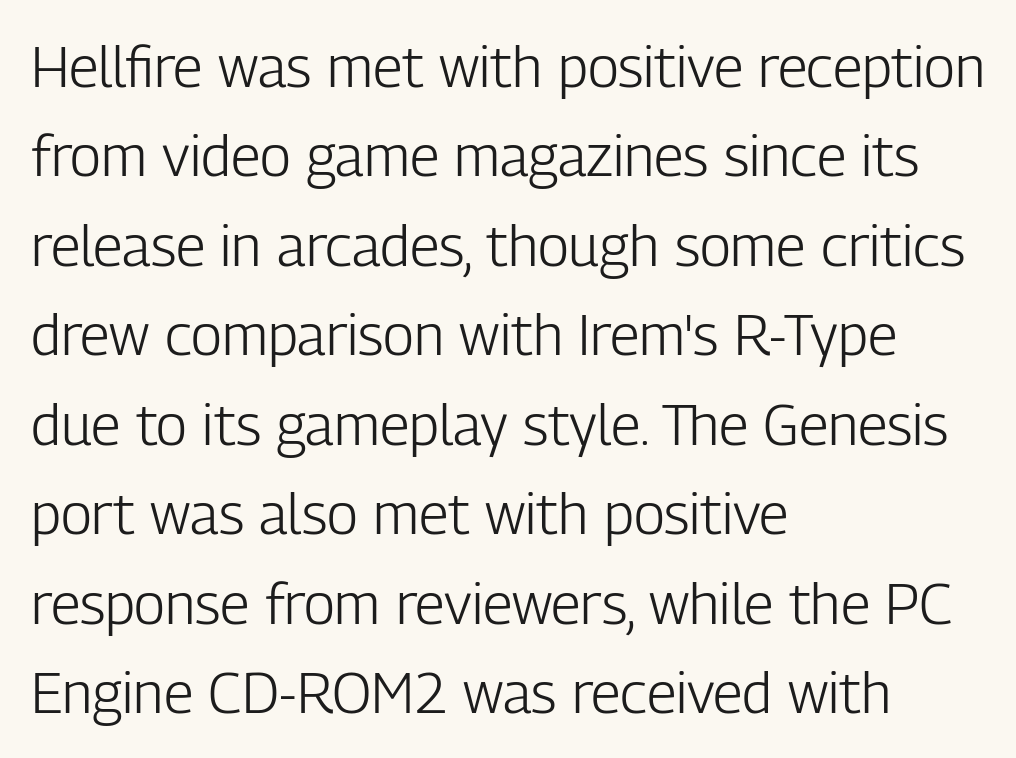
The image shows 57 px light, condensed sans-serif type, upright; set left-aligned, normal line spacing (1.57x), normal letter spacing, not underlined; low stroke contrast and a medium x-height.
